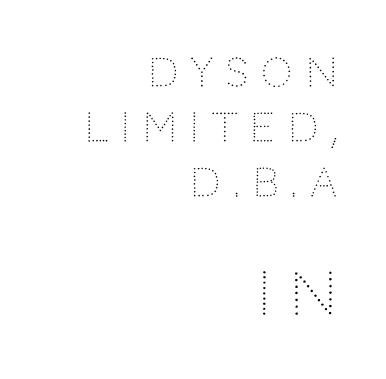
The image shows 58 px light sans-serif type, upright; set right-aligned, normal line spacing (1.41x), unusually wide letter spacing (+0.34 em), not underlined; the second (bottom) block is 1.49x larger; low stroke contrast and a large x-height.
